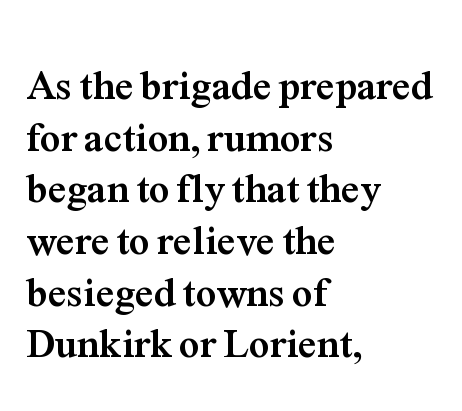
Q: Is the text bold? A: Yes.
Q: Is the text italic (slanted)? A: No, it is upright.
Q: Is the typeface a serif or a sans-serif typeface? A: Serif.
Q: Is the text underlined? A: No.
Q: How is the paragraph aligned? A: Left-aligned.
Q: Is the spacing between letters normal or unusually wide? A: Normal.
Q: Is the spacing between lines tight, normal or loose? A: Normal.
Q: Width (condensed, normal, or wide)? A: Normal.
Q: Stroke contrast? A: Medium.
Q: x-height? A: Medium.
Q: Monospaced? A: No.
